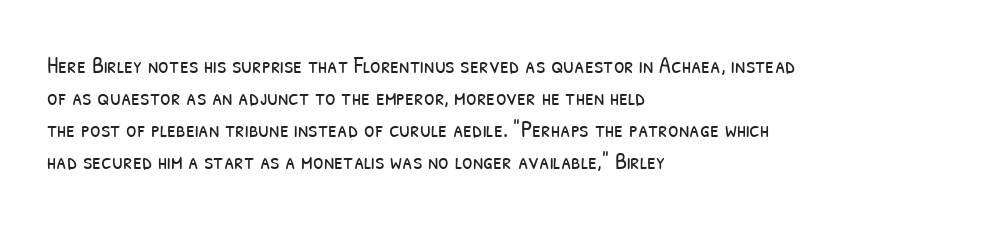
{"bold": "no", "underline": "no", "align": "left", "line_spacing": "normal", "line_spacing_ratio": 1.34, "letter_spacing": "normal", "letter_spacing_em": 0.0, "glyph_px": 24}
